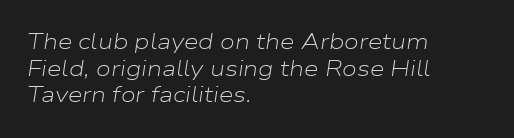
Q: Is the text bold? A: No.
Q: Is the text italic (slanted)? A: Yes, it leans right by about 9 degrees.
Q: Is the text underlined? A: No.
Q: How is the paragraph aligned? A: Left-aligned.
Q: Is the spacing between letters normal or unusually wide? A: Normal.
Q: Is the spacing between lines tight, normal or loose? A: Normal.
